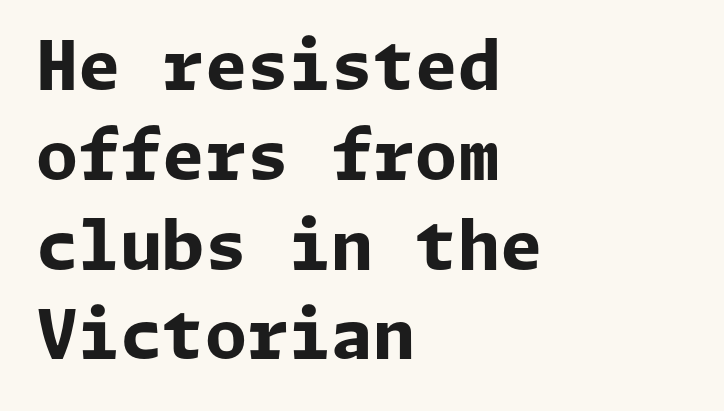
{"serif": "no", "italic": "no", "bold": "yes", "weight": "bold", "width": "normal", "stroke_contrast": "low", "x_height": "medium", "underline": "no", "align": "left", "line_spacing": "normal", "line_spacing_ratio": 1.32, "letter_spacing": "normal", "letter_spacing_em": 0.0, "glyph_px": 68}
